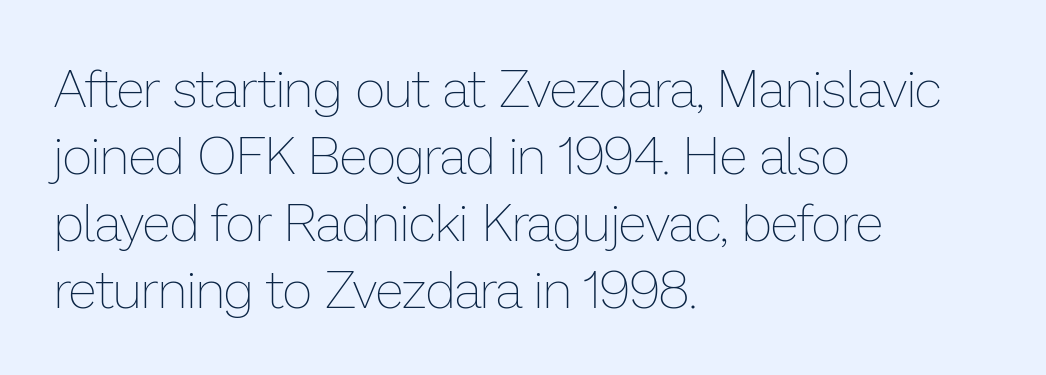
{"italic": "no", "bold": "no", "weight": "thin", "width": "normal", "stroke_contrast": "low", "x_height": "medium", "monospaced": "no", "underline": "no", "align": "left", "line_spacing": "normal", "line_spacing_ratio": 1.29, "letter_spacing": "normal", "letter_spacing_em": 0.0, "glyph_px": 52}
